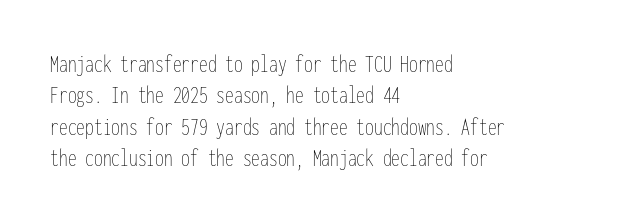
{"italic": "no", "bold": "no", "underline": "no", "align": "left", "line_spacing": "normal", "line_spacing_ratio": 1.26, "letter_spacing": "normal", "letter_spacing_em": 0.0, "glyph_px": 25}
